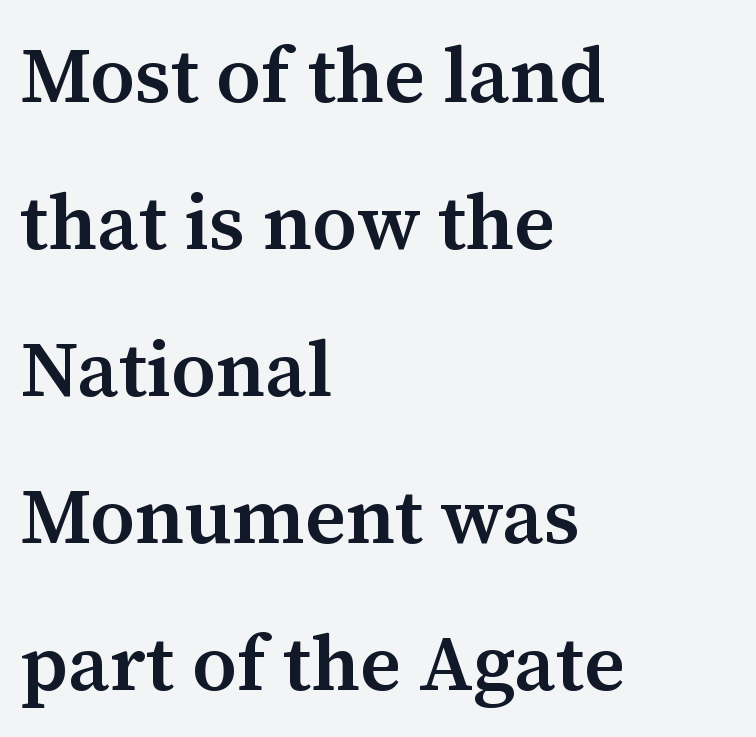
{"serif": "yes", "italic": "no", "bold": "semi", "weight": "semibold", "width": "normal", "stroke_contrast": "medium", "x_height": "medium", "monospaced": "no", "underline": "no", "align": "left", "line_spacing_ratio": 1.86, "letter_spacing": "normal", "letter_spacing_em": 0.0, "glyph_px": 79}
